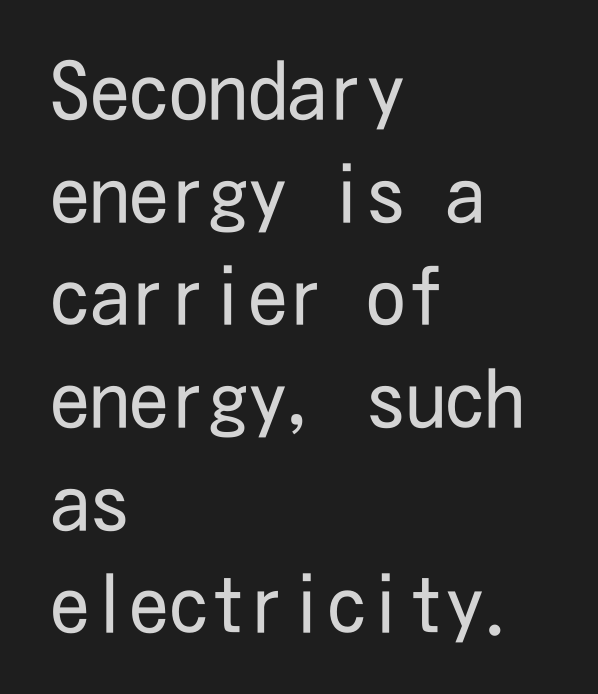
{"serif": "no", "italic": "no", "bold": "no", "weight": "regular", "width": "condensed", "stroke_contrast": "low", "x_height": "medium", "underline": "no", "align": "left", "line_spacing": "normal", "line_spacing_ratio": 1.3, "letter_spacing": "normal", "letter_spacing_em": 0.0, "glyph_px": 79}
